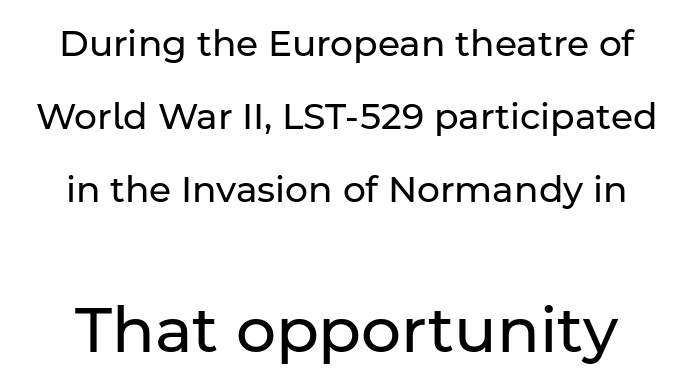
{"serif": "no", "italic": "no", "bold": "no", "weight": "regular", "width": "normal", "stroke_contrast": "low", "x_height": "medium", "monospaced": "no", "underline": "no", "line_spacing": "loose", "line_spacing_ratio": 2.03, "letter_spacing": "normal", "letter_spacing_em": 0.0, "larger_block": "second", "size_ratio": 1.75, "glyph_px": 63}
